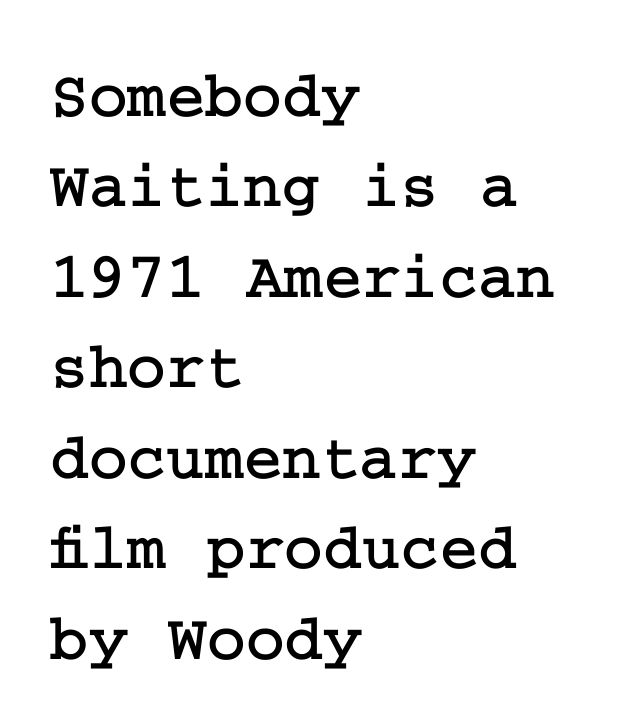
Q: Is the text italic (slanted)? A: No, it is upright.
Q: Is the typeface a serif or a sans-serif typeface? A: Serif.
Q: Is the text underlined? A: No.
Q: How is the paragraph aligned? A: Left-aligned.
Q: Is the spacing between letters normal or unusually wide? A: Normal.
Q: Is the spacing between lines tight, normal or loose? A: Normal.
Q: Width (condensed, normal, or wide)? A: Normal.
Q: Stroke contrast? A: Low.
Q: x-height? A: Medium.
